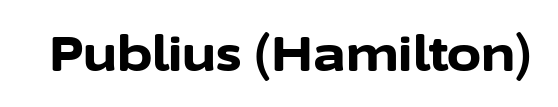
Q: Is the text bold? A: Yes.
Q: Is the text italic (slanted)? A: No, it is upright.
Q: Is the typeface a serif or a sans-serif typeface? A: Sans-serif.
Q: Is the text underlined? A: No.
Q: Is the spacing between letters normal or unusually wide? A: Normal.
Q: Width (condensed, normal, or wide)? A: Normal.
Q: Stroke contrast? A: Low.
Q: x-height? A: Medium.
Q: Monospaced? A: No.
